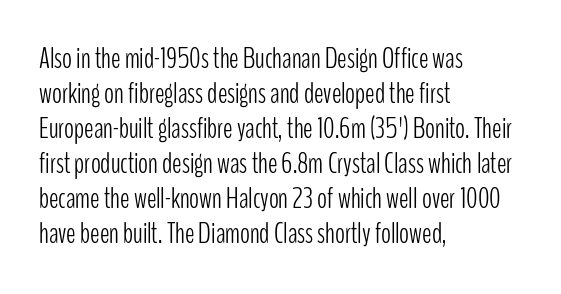
Q: Is the text bold? A: No.
Q: Is the text italic (slanted)? A: No, it is upright.
Q: Is the typeface a serif or a sans-serif typeface? A: Sans-serif.
Q: Is the text underlined? A: No.
Q: How is the paragraph aligned? A: Left-aligned.
Q: Is the spacing between letters normal or unusually wide? A: Normal.
Q: Width (condensed, normal, or wide)? A: Condensed.
Q: Stroke contrast? A: Low.
Q: x-height? A: Medium.
Q: Monospaced? A: No.
